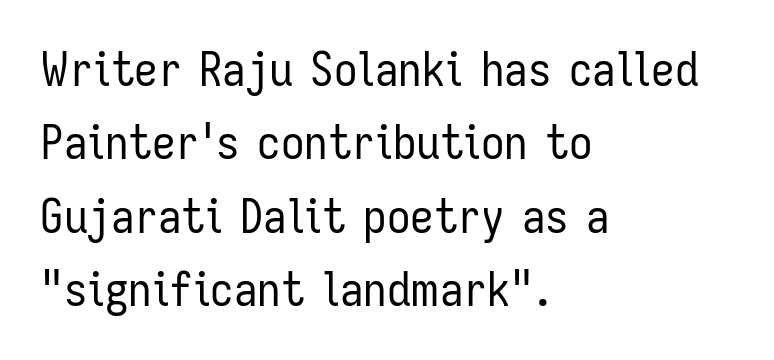
Q: Is the text bold? A: No.
Q: Is the text italic (slanted)? A: No, it is upright.
Q: Is the typeface a serif or a sans-serif typeface? A: Sans-serif.
Q: Is the text underlined? A: No.
Q: How is the paragraph aligned? A: Left-aligned.
Q: Is the spacing between letters normal or unusually wide? A: Normal.
Q: Is the spacing between lines tight, normal or loose? A: Normal.
Q: Width (condensed, normal, or wide)? A: Condensed.
Q: Stroke contrast? A: Low.
Q: x-height? A: Medium.
Q: Monospaced? A: No.
